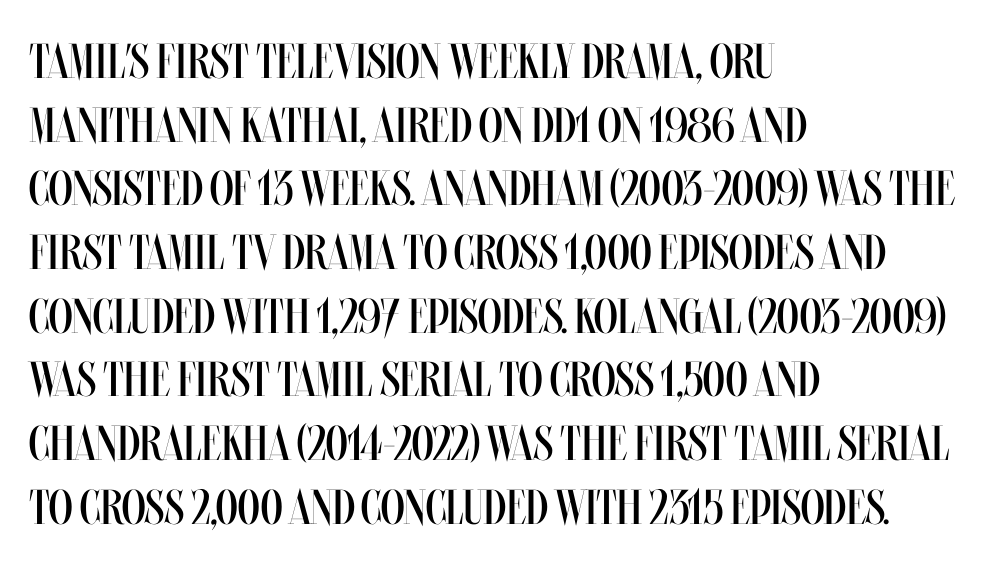
{"italic": "no", "bold": "no", "weight": "regular", "width": "condensed", "stroke_contrast": "medium", "x_height": "large", "monospaced": "no", "underline": "no", "align": "left", "line_spacing": "normal", "line_spacing_ratio": 1.3, "letter_spacing": "normal", "letter_spacing_em": 0.0, "glyph_px": 49}
